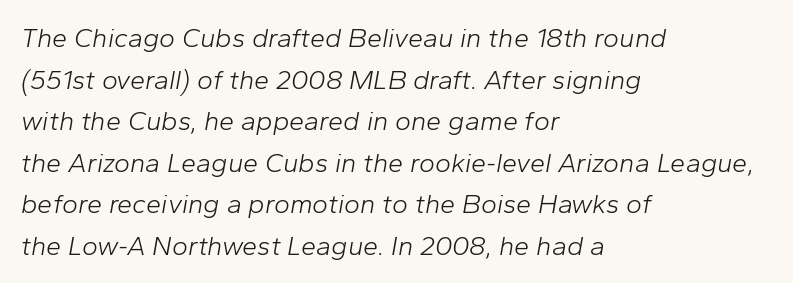
Stems and bowls with no extra thickness — not bold. The setting favours the left margin, as ordinary paragraphs usually do. If you measured baseline to baseline, you'd find a middling distance. This is oblique type, the kind used for emphasis or titles. The baseline area is clear. Words appear dense and cohesive because spacing is normal.
